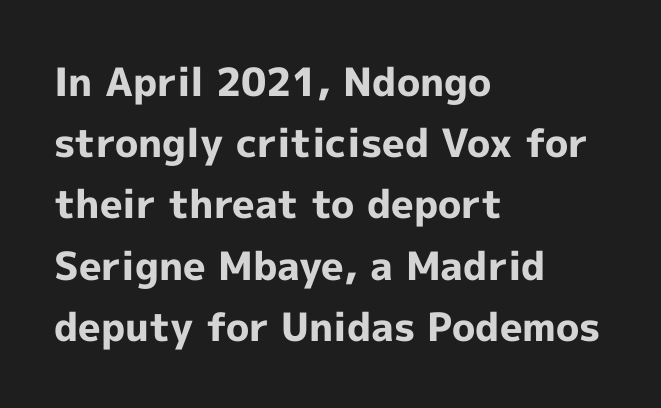
Notice how the stems are strictly vertical — no italics here. Look at the bottom of the vertical strokes: they stop flat, with no serifs. Weight check: bold — yes, fully. If you measured baseline to baseline, you'd find a middling distance. Visually the block forms a straight wall on the left and a jagged coastline on the right.
